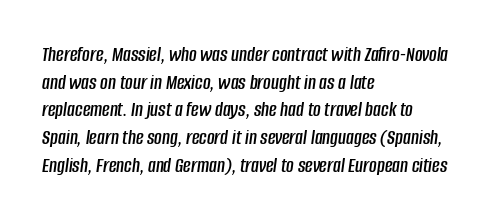
The designer left line spacing at the default. Words float on clear page, feet unadorned. The paragraph has a hard left edge and a soft right edge. There is no visible air inserted between adjacent glyphs. Compared with ordinary roman type, these characters are visibly tilted.
